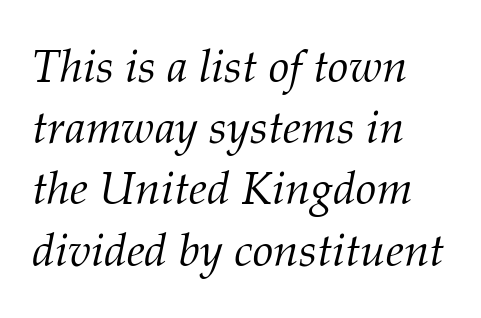
Underlining? Definitely not there. The letters carry serifs — small finishing strokes at the ends of their stems. Heaviness? Minimal to ordinary, like unemphasized prose. Line beginnings align vertically; line endings do not. The leading is moderate, giving the passage an even texture. These lines are rendered in a variable-pitch font.
